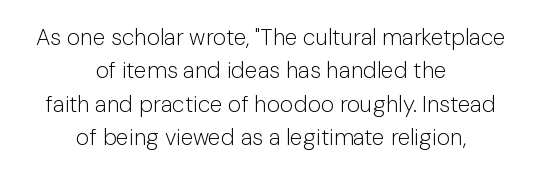
Q: Is the text bold? A: No.
Q: Is the text italic (slanted)? A: No, it is upright.
Q: Is the text underlined? A: No.
Q: How is the paragraph aligned? A: Centered.
Q: Is the spacing between letters normal or unusually wide? A: Normal.
Q: Is the spacing between lines tight, normal or loose? A: Normal.
